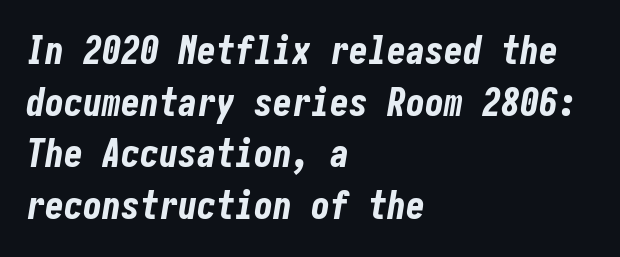
{"italic": "yes", "lean": "right", "slant_degrees": 10, "bold": "yes", "weight": "bold", "width": "condensed", "stroke_contrast": "low", "x_height": "medium", "underline": "no", "align": "left", "line_spacing": "normal", "line_spacing_ratio": 1.36, "letter_spacing": "normal", "letter_spacing_em": 0.0, "glyph_px": 38}
